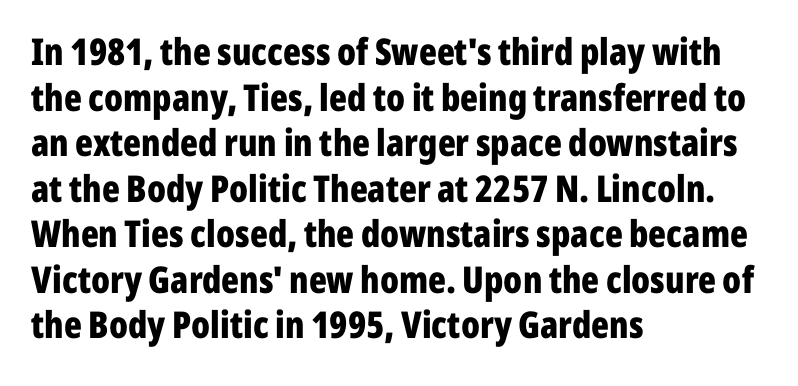
Has an underline been added? It has not. The specimen reads as upright at a glance. Notice how the passage keeps a crisp vertical edge on the left only. The strokes are fattened all the way to bold.
